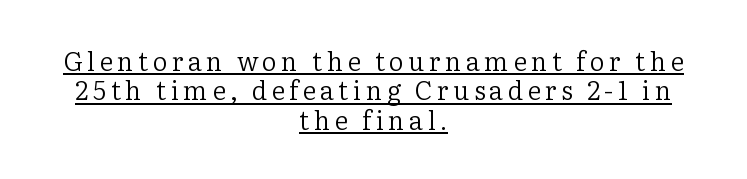
Q: Is the text bold? A: No.
Q: Is the text italic (slanted)? A: No, it is upright.
Q: Is the text underlined? A: Yes.
Q: How is the paragraph aligned? A: Centered.
Q: Is the spacing between lines tight, normal or loose? A: Tight.
